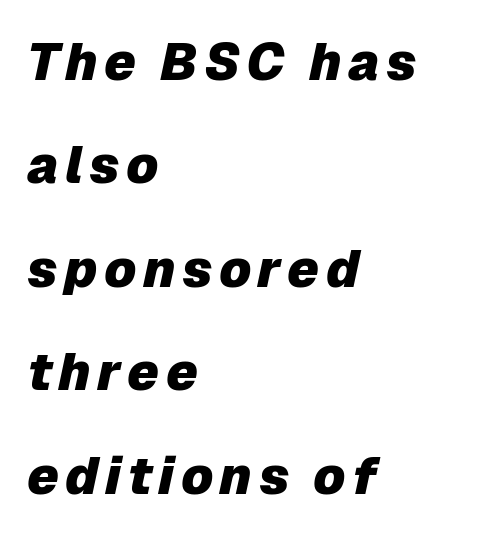
The image shows 52 px heavy type, italic (leaning right); set left-aligned, loose line spacing (1.99x), not underlined; low stroke contrast and a medium x-height.
